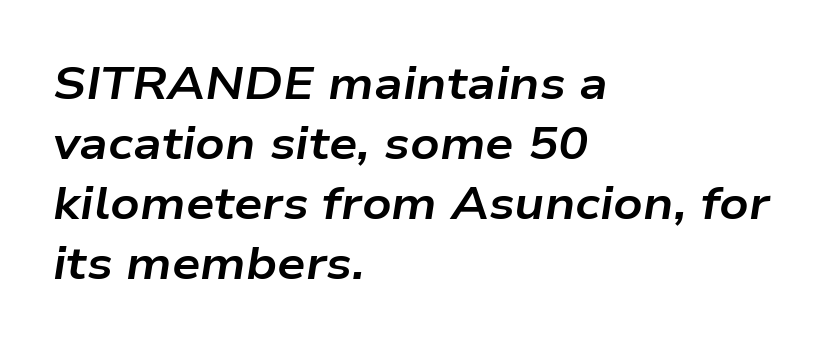
Tall strokes in this sample are angled rather than plumb. Plain, unruled lines of type. Character widths vary here, with narrow letters taking less room than wide ones. In terms of leading, this rendering sits right in the middle. The letters sit at their default tracking, neither squeezed nor spread. The lines are quadded left.
